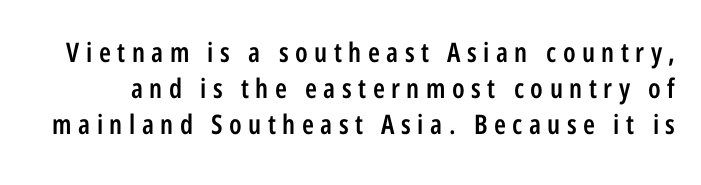
The typesetting leans somewhat heavy: a semibold. There is plenty of visible air inserted between adjacent glyphs. Clear beneath every line of the passage. Ascenders rise straight up at ninety degrees. Summary of vertical rhythm: regular, with standard interline spacing.
